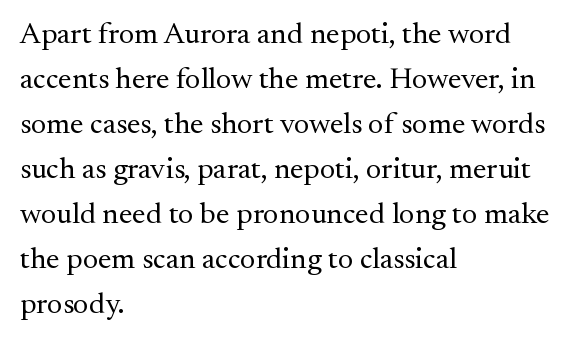
Just letters on the line, the space beneath them empty. This is the regular roman posture of the typeface. Default kerning and tracking; the words read as compact shapes. The designer went with a serif here, giving each stem small feet.
